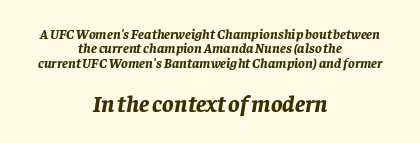
{"italic": "yes", "lean": "right", "slant_degrees": 8, "bold": "yes", "underline": "no", "align": "center", "line_spacing": "tight", "line_spacing_ratio": 1.03, "letter_spacing": "normal", "letter_spacing_em": 0.0, "larger_block": "second", "size_ratio": 1.71, "glyph_px": 24}
